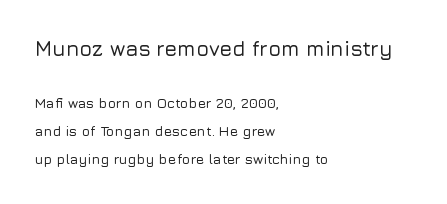
{"italic": "no", "underline": "no", "align": "left", "line_spacing": "loose", "line_spacing_ratio": 2.01, "letter_spacing": "normal", "letter_spacing_em": 0.0, "larger_block": "first", "size_ratio": 1.5, "glyph_px": 21}
